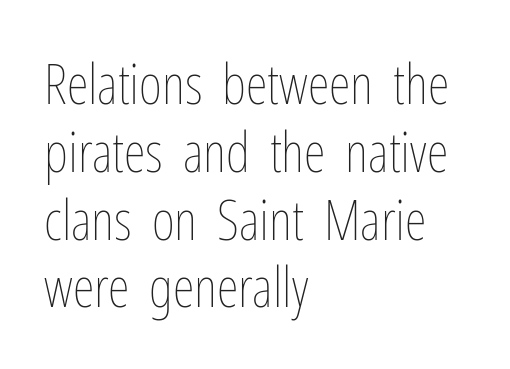
Stroke mass is kept to a normal reading level or below. Every character sits straight up, as roman type does. Do the characters align in a grid? No, the font is proportional. Each row of text sits above clean, open space.
